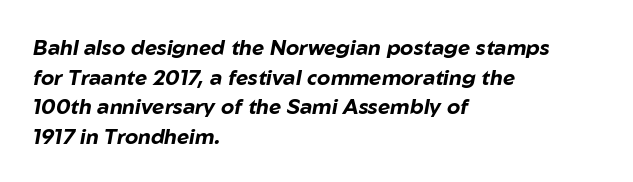
Q: Is the text bold? A: Yes.
Q: Is the text italic (slanted)? A: Yes, it leans right by about 10 degrees.
Q: Is the text underlined? A: No.
Q: How is the paragraph aligned? A: Left-aligned.
Q: Is the spacing between letters normal or unusually wide? A: Normal.
Q: Is the spacing between lines tight, normal or loose? A: Normal.
